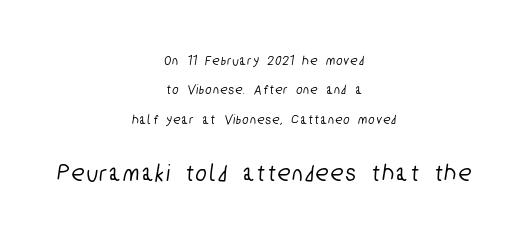
{"underline": "no", "align": "center", "line_spacing": "loose", "line_spacing_ratio": 2.09, "larger_block": "second", "size_ratio": 1.79, "glyph_px": 25}
